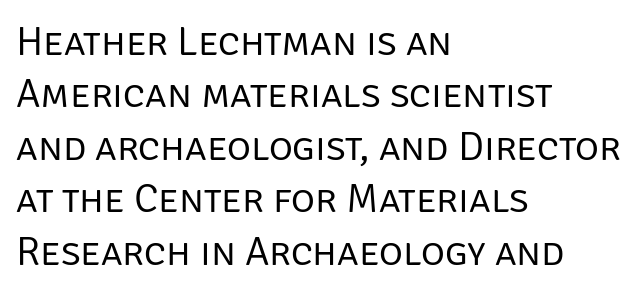
Is the letter spacing exaggerated? No — it looks like the ordinary default. The setting favours the left margin, as ordinary paragraphs usually do. Check under the words: just untouched page. The cut favours lightness, reaching ordinary text weight at its darkest. The lettering stays uniformly vertical, giving the passage a roman look. I'd call this a sans setting — the letters go barefoot.
